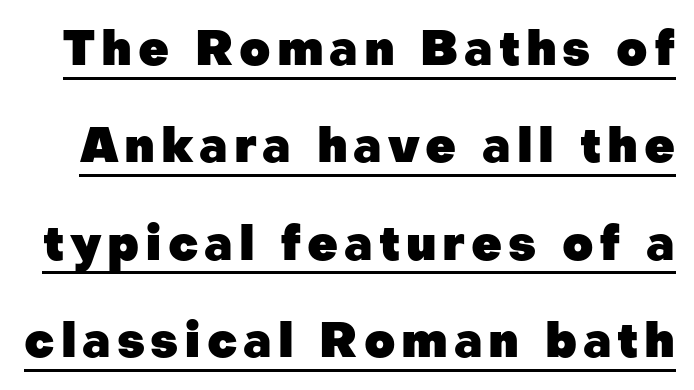
Q: Is the text bold? A: Yes.
Q: Is the text italic (slanted)? A: No, it is upright.
Q: Is the typeface a serif or a sans-serif typeface? A: Sans-serif.
Q: Is the text underlined? A: Yes.
Q: Is the spacing between lines tight, normal or loose? A: Loose.
Q: Width (condensed, normal, or wide)? A: Normal.
Q: Stroke contrast? A: Low.
Q: x-height? A: Medium.
Q: Monospaced? A: No.
